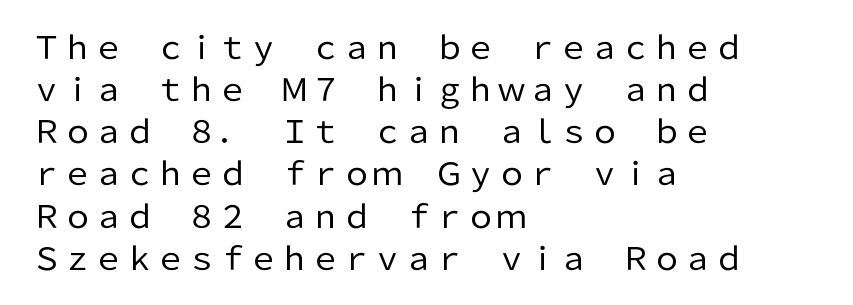
{"serif": "no", "italic": "no", "bold": "no", "weight": "regular", "width": "normal", "stroke_contrast": "low", "x_height": "medium", "monospaced": "no", "underline": "no", "align": "left", "line_spacing": "normal", "line_spacing_ratio": 1.36, "letter_spacing": "normal", "letter_spacing_em": 0.0, "glyph_px": 31}
